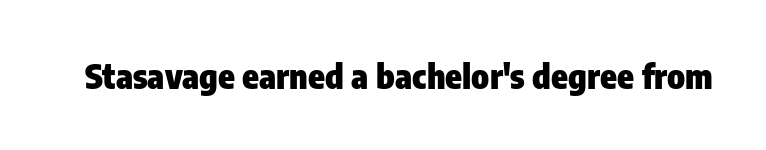
The image shows 34 px heavy, condensed sans-serif type, upright; set normal letter spacing, not underlined; low stroke contrast and a medium x-height.
